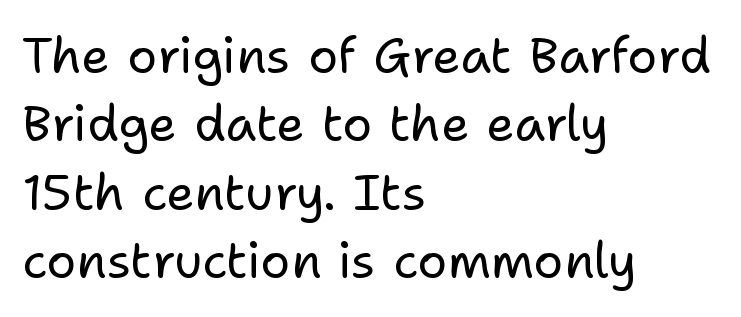
Q: Is the text bold? A: No.
Q: Is the text italic (slanted)? A: No, it is upright.
Q: Is the typeface a serif or a sans-serif typeface? A: Sans-serif.
Q: Is the text underlined? A: No.
Q: How is the paragraph aligned? A: Left-aligned.
Q: Is the spacing between letters normal or unusually wide? A: Normal.
Q: Is the spacing between lines tight, normal or loose? A: Normal.
Q: Width (condensed, normal, or wide)? A: Normal.
Q: Stroke contrast? A: Low.
Q: x-height? A: Medium.
Q: Monospaced? A: No.
